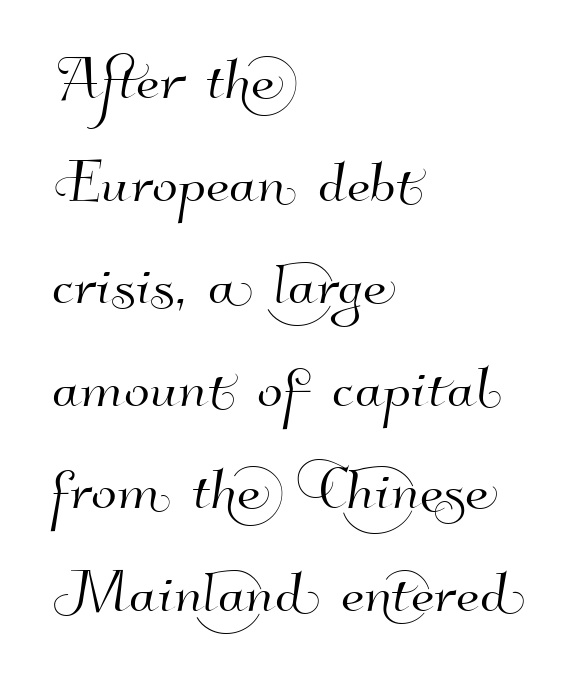
Each new line begins a customary step beneath the previous one. This sample has the flowing, uneven cadence of proportional lettering. The string is rendered with underlining switched off. Each word holds together tightly as a unit, with standard inter-letter gaps. The typesetter chose a ragged-right arrangement here.
